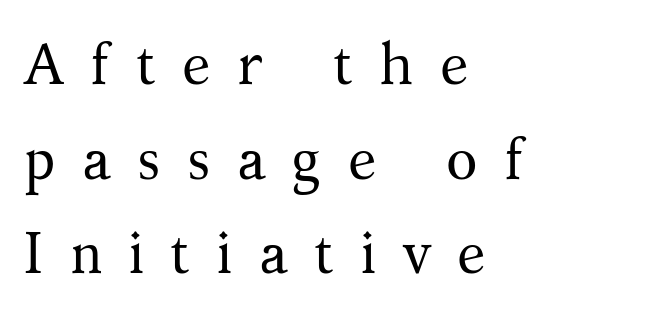
No letter is thick-stroked: the sample isn't bold. Upright lettering throughout. Regarding serifs, this sample has them. The rendering uses a moderate line-height, typical for paragraphs. Letter spacing: wide.
